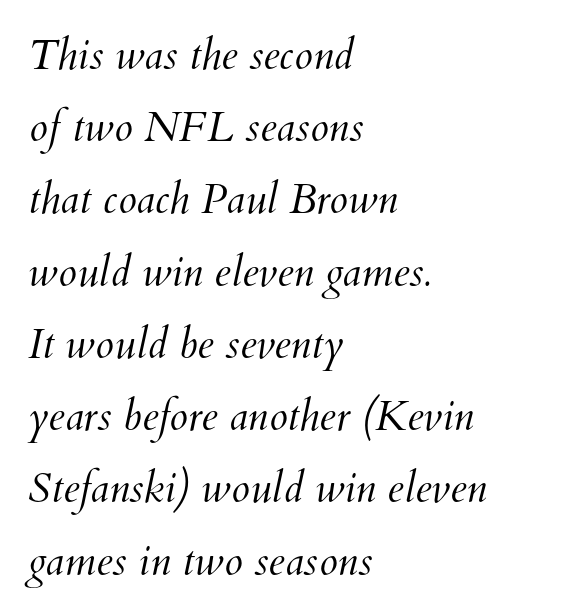
{"bold": "no", "weight": "light", "width": "normal", "stroke_contrast": "medium", "x_height": "small", "monospaced": "no", "underline": "no", "align": "left", "line_spacing_ratio": 1.72, "letter_spacing": "normal", "letter_spacing_em": 0.0, "glyph_px": 42}
